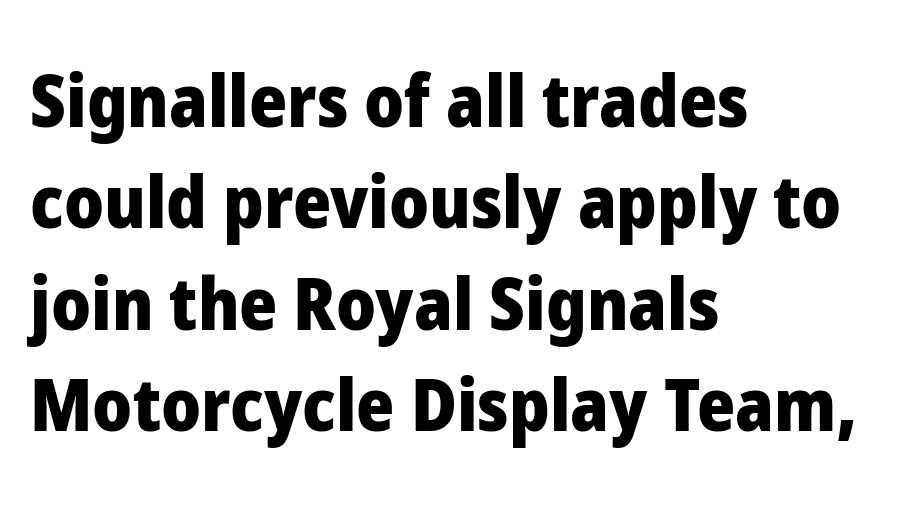
Q: Is the text bold? A: Yes.
Q: Is the text italic (slanted)? A: No, it is upright.
Q: Is the typeface a serif or a sans-serif typeface? A: Sans-serif.
Q: Is the text underlined? A: No.
Q: How is the paragraph aligned? A: Left-aligned.
Q: Is the spacing between letters normal or unusually wide? A: Normal.
Q: Is the spacing between lines tight, normal or loose? A: Normal.
Q: Width (condensed, normal, or wide)? A: Normal.
Q: Stroke contrast? A: Low.
Q: x-height? A: Medium.
Q: Monospaced? A: No.
